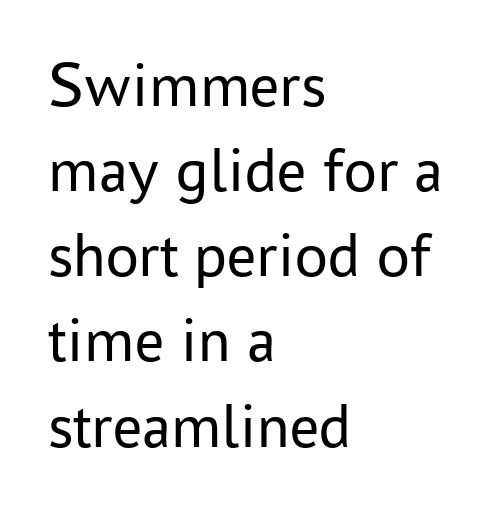
The image shows 65 px regular-weight sans-serif type, upright; set left-aligned, normal line spacing (1.31x), normal letter spacing, not underlined; low stroke contrast and a medium x-height.
